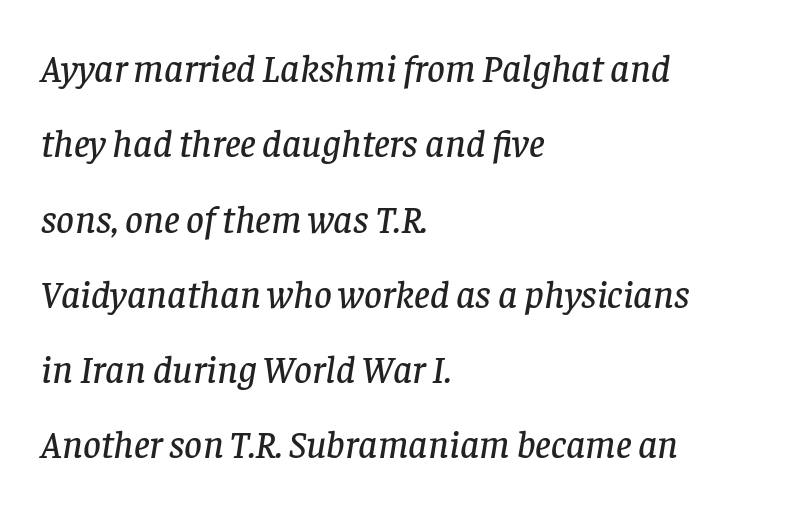
The image shows 39 px serif type, italic (leaning right); set left-aligned, loose line spacing (1.93x), normal letter spacing, not underlined; low stroke contrast and a large x-height.
